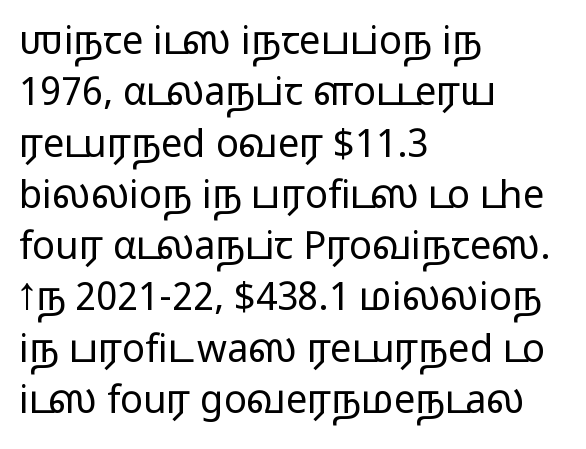
{"serif": "no", "italic": "no", "bold": "no", "weight": "light", "width": "wide", "stroke_contrast": "low", "x_height": "medium", "monospaced": "no", "underline": "no", "align": "left", "line_spacing": "normal", "line_spacing_ratio": 1.35, "letter_spacing": "normal", "letter_spacing_em": 0.0, "glyph_px": 38}
